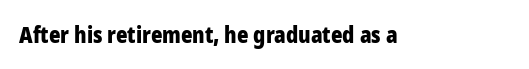
{"italic": "no", "bold": "yes", "underline": "no", "letter_spacing": "normal", "letter_spacing_em": 0.0, "glyph_px": 22}
